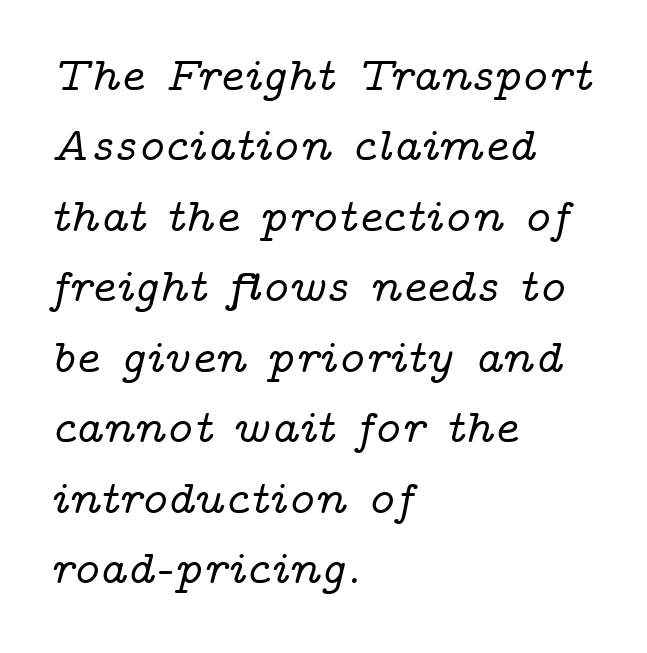
The image shows 47 px wide serif type, italic (leaning right); set left-aligned, normal line spacing (1.5x), normal letter spacing, not underlined; low stroke contrast and a medium x-height.
